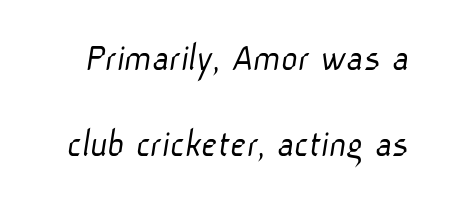
You could fit nearly another row in the gap between these rows. Characters follow at the spacing the type designer built in. Heaviness? Minimal to ordinary, like unemphasized prose. Is this a fixed-width face? No — the glyphs have proportional, varying widths. The string is rendered with underlining switched off. This rendering employs a face without finishing strokes, i.e., a sans-serif.
